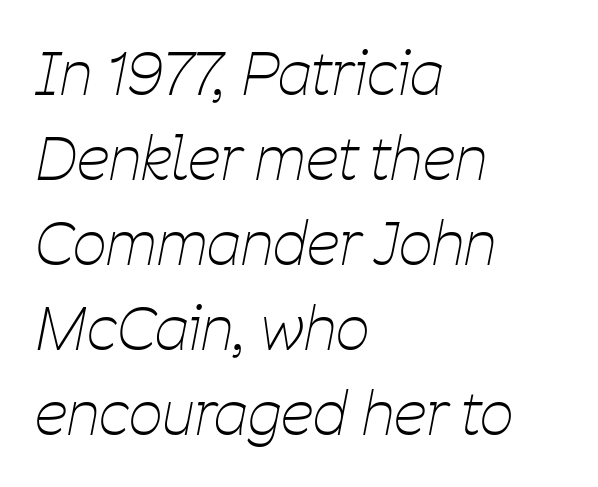
{"italic": "yes", "lean": "right", "slant_degrees": 11, "bold": "no", "weight": "thin", "width": "condensed", "stroke_contrast": "low", "x_height": "medium", "monospaced": "no", "underline": "no", "align": "left", "line_spacing": "normal", "line_spacing_ratio": 1.44, "letter_spacing": "normal", "letter_spacing_em": 0.0, "glyph_px": 59}
